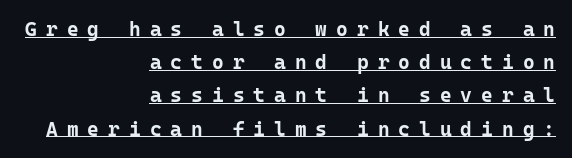
On the weight axis this lands at bold, roughly 700. Substantial extra tracking has been applied to these lines. Right-aligned paragraph, ragged on the left. Each new line begins a customary step beneath the previous one. Check the space under the baseline: a stroke is drawn there. A roman cut, with each character standing at attention.
